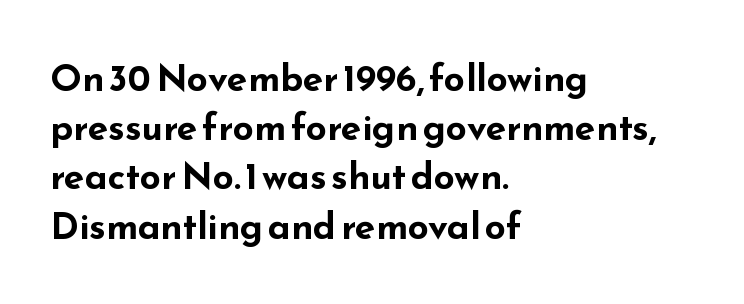
The image shows 37 px bold, wide sans-serif type, upright; set left-aligned, normal line spacing (1.33x), normal letter spacing, not underlined; low stroke contrast and a small x-height.
